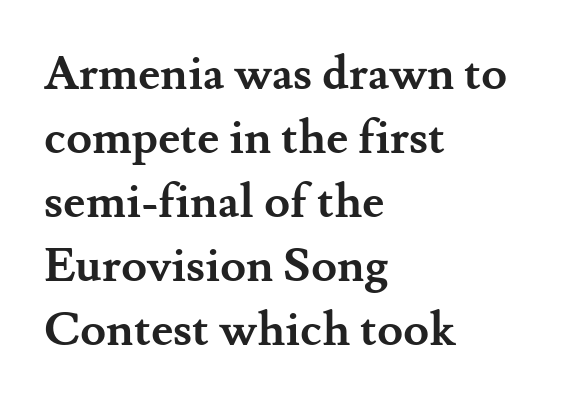
{"serif": "yes", "italic": "no", "bold": "yes", "weight": "semibold", "width": "normal", "stroke_contrast": "medium", "x_height": "small", "monospaced": "no", "underline": "no", "align": "left", "line_spacing": "normal", "line_spacing_ratio": 1.36, "letter_spacing": "normal", "letter_spacing_em": 0.0, "glyph_px": 47}
